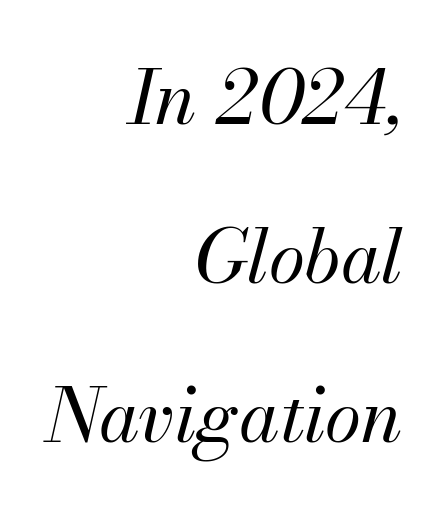
The image shows 74 px regular-weight type, italic (leaning right); set right-aligned, loose line spacing (2.15x), normal letter spacing, not underlined; medium stroke contrast and a small x-height.
